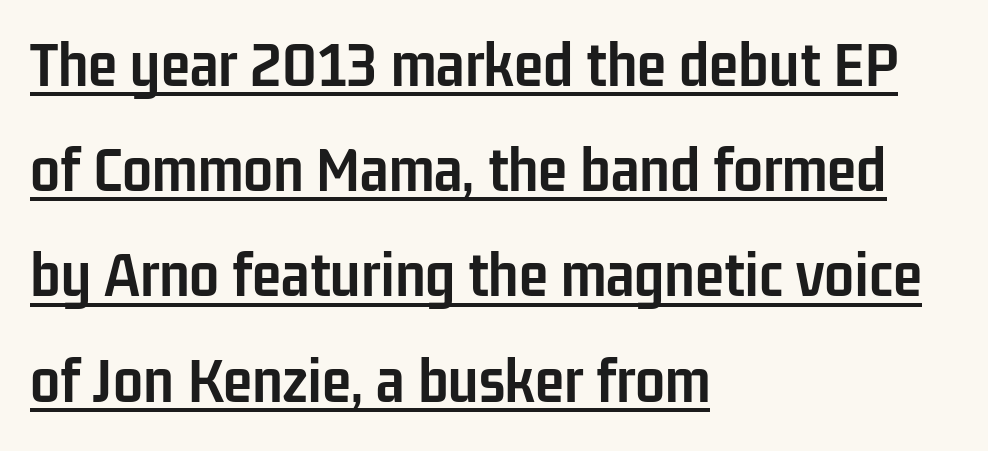
The image shows 67 px semibold, condensed sans-serif type, upright; set left-aligned, normal line spacing (1.57x), normal letter spacing, underlined; low stroke contrast and a medium x-height.
